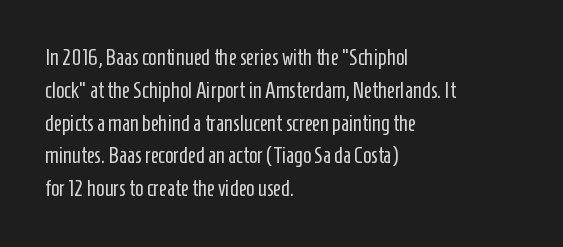
The image shows 22 px text type, upright; set left-aligned, normal line spacing (1.49x), normal letter spacing, not underlined.
